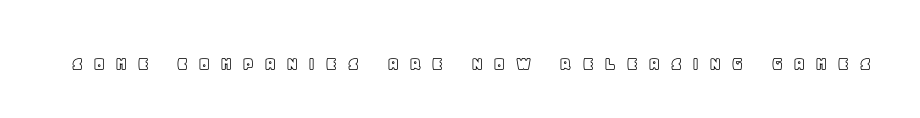
Q: Is the text italic (slanted)? A: No, it is upright.
Q: Is the text underlined? A: No.
Q: Is the spacing between letters normal or unusually wide? A: Unusually wide.
